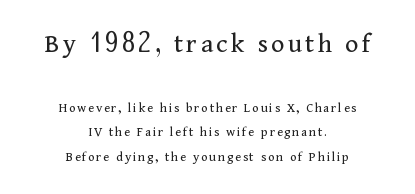
The image shows 28 px regular-weight serif type, upright; set centered, line spacing 1.76x, not underlined; the first (top) block is 2.0x larger; medium stroke contrast and a medium x-height.
